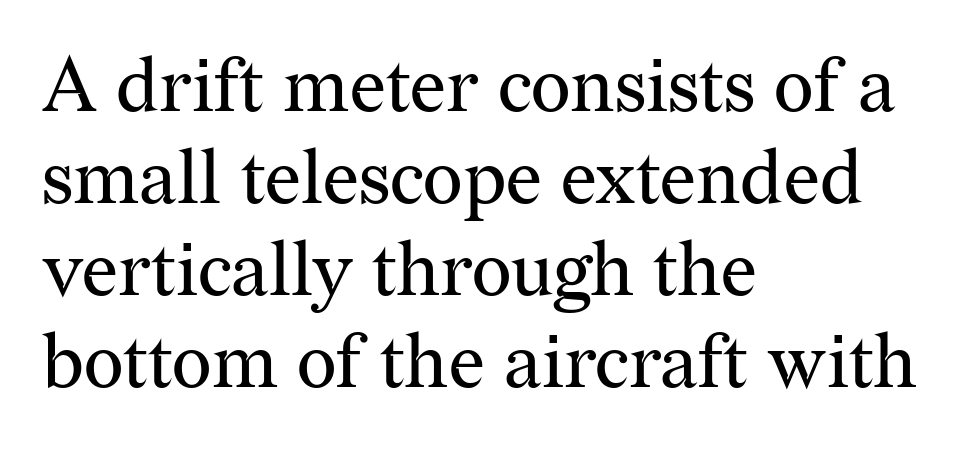
{"serif": "yes", "italic": "no", "bold": "no", "weight": "regular", "width": "normal", "stroke_contrast": "medium", "x_height": "medium", "monospaced": "no", "underline": "no", "align": "left", "line_spacing_ratio": 1.21, "letter_spacing": "normal", "letter_spacing_em": 0.0, "glyph_px": 76}
